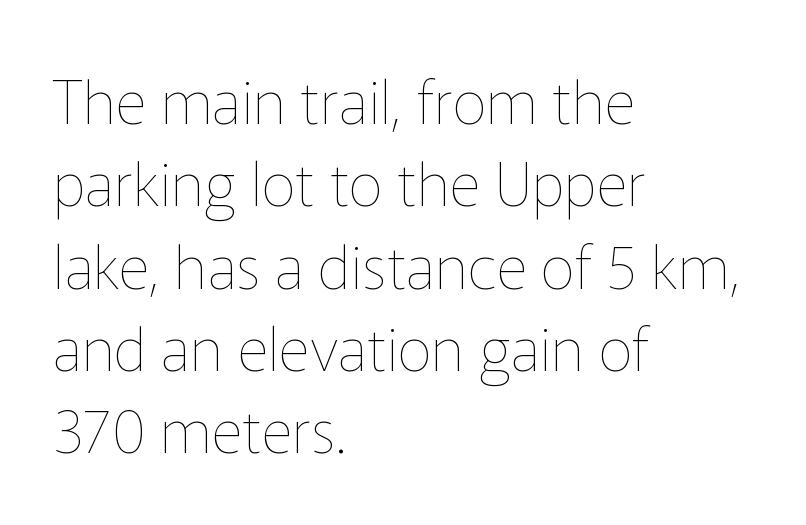
Letter spacing: default. You could not count columns in this text — the font is proportionally spaced. The passage is arranged the way most books set body copy — flush left. Interline gaps are of average width in this sample. The axis of the letterforms is exactly vertical.
